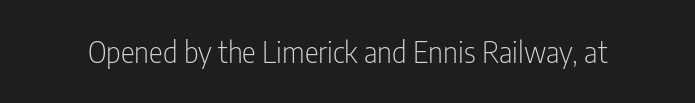
{"serif": "no", "italic": "no", "bold": "no", "weight": "light", "width": "condensed", "stroke_contrast": "low", "x_height": "medium", "monospaced": "no", "underline": "no", "letter_spacing": "normal", "letter_spacing_em": 0.0, "glyph_px": 29}
